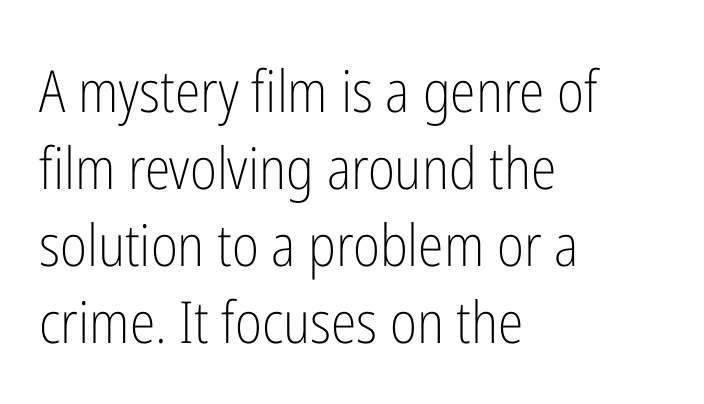
{"serif": "no", "italic": "no", "bold": "no", "weight": "light", "width": "condensed", "stroke_contrast": "low", "x_height": "medium", "monospaced": "no", "underline": "no", "align": "left", "line_spacing": "normal", "line_spacing_ratio": 1.33, "letter_spacing": "normal", "letter_spacing_em": 0.0, "glyph_px": 58}
